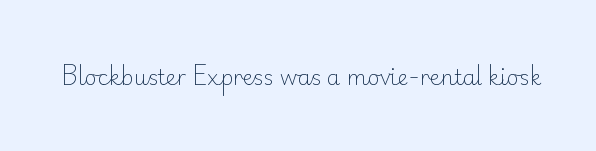
The passage shown is not underscored anywhere. The font's upright variant was chosen for this text. Stems here are at most as thick as an everyday book face. Observe the ordinary spacing: letters are neighbours, not strangers.
